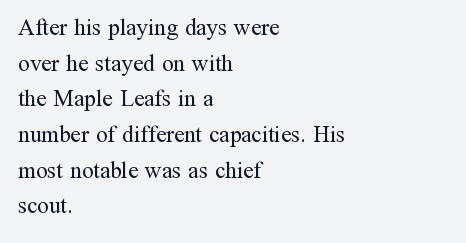
Q: Is the text bold? A: No.
Q: Is the text italic (slanted)? A: No, it is upright.
Q: Is the text underlined? A: No.
Q: How is the paragraph aligned? A: Left-aligned.
Q: Is the spacing between letters normal or unusually wide? A: Normal.
Q: Is the spacing between lines tight, normal or loose? A: Normal.
